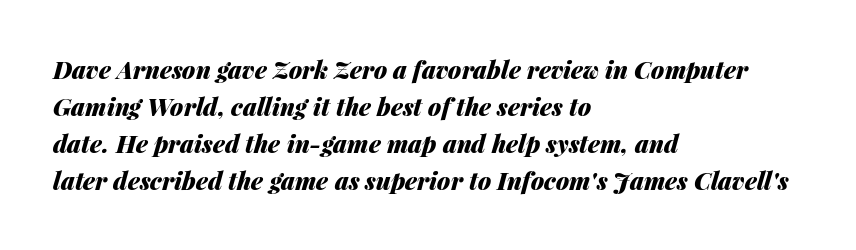
Short note: letters normally spaced. If you drew a line through each stem, it would be angled. Layout note: lines flush left. The letters are bold, with thick, heavy strokes.
